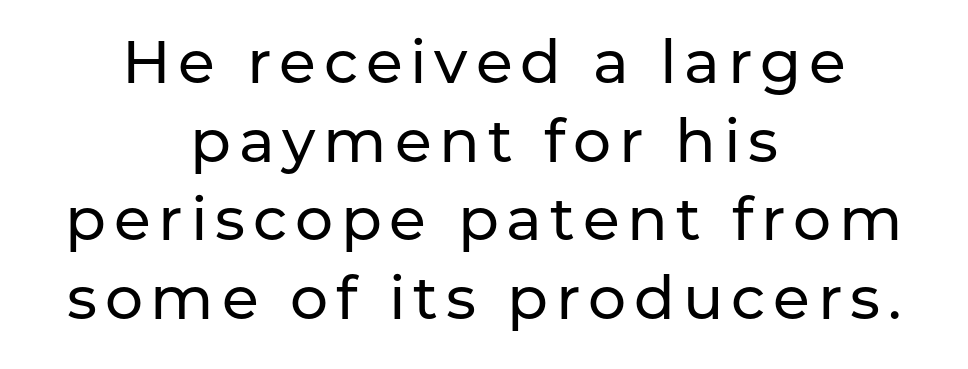
The image shows 60 px sans-serif type, upright; set centered, normal line spacing (1.31x), not underlined; low stroke contrast and a medium x-height.
